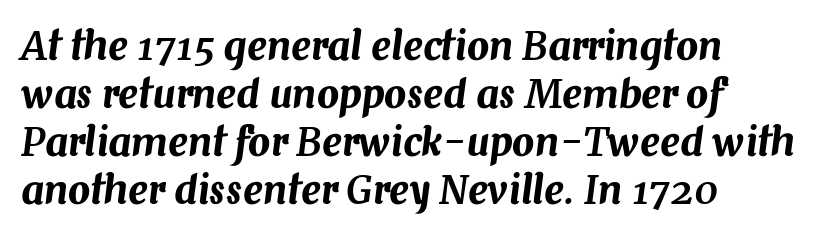
Q: Is the text italic (slanted)? A: Yes, it leans right by about 7 degrees.
Q: Is the text underlined? A: No.
Q: How is the paragraph aligned? A: Left-aligned.
Q: Is the spacing between letters normal or unusually wide? A: Normal.
Q: Width (condensed, normal, or wide)? A: Normal.
Q: Stroke contrast? A: Medium.
Q: x-height? A: Medium.
Q: Monospaced? A: No.
